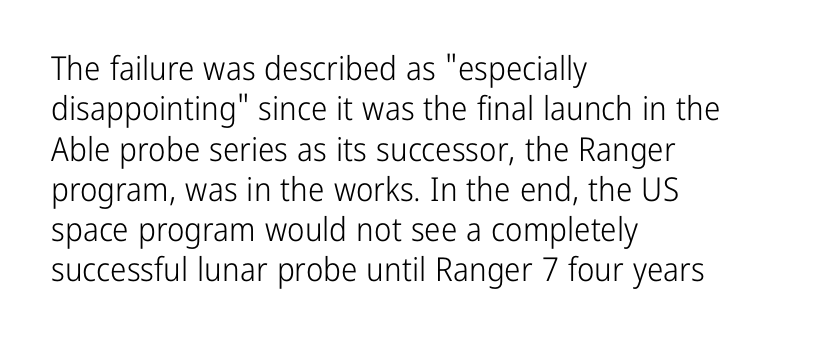
Q: Is the text bold? A: No.
Q: Is the text italic (slanted)? A: No, it is upright.
Q: Is the typeface a serif or a sans-serif typeface? A: Sans-serif.
Q: Is the text underlined? A: No.
Q: How is the paragraph aligned? A: Left-aligned.
Q: Is the spacing between letters normal or unusually wide? A: Normal.
Q: Width (condensed, normal, or wide)? A: Condensed.
Q: Stroke contrast? A: Low.
Q: x-height? A: Medium.
Q: Monospaced? A: No.
